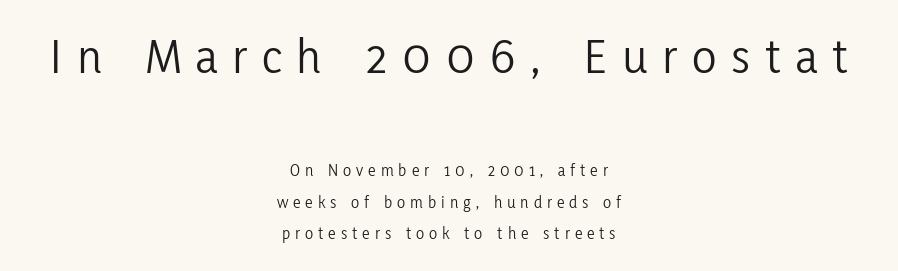
The face used here is rendered with a markedly widened letterfit. Nothing heavy about these letters — not bold at all. Does the bottom block carry the larger type? No, the top block does. The gap between lines stays unmarked. The lines in this sample share a center point and differ in where they start and stop.
